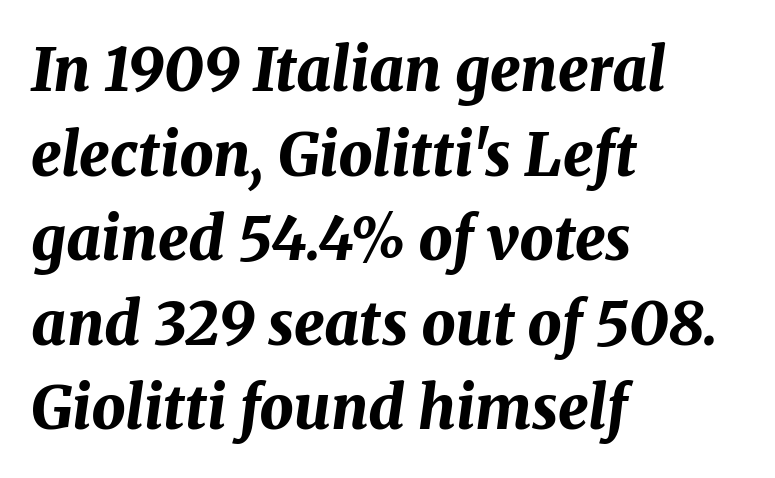
The image shows 60 px bold type, italic (leaning right); set left-aligned, normal line spacing (1.41x), normal letter spacing, not underlined; medium stroke contrast and a medium x-height.
